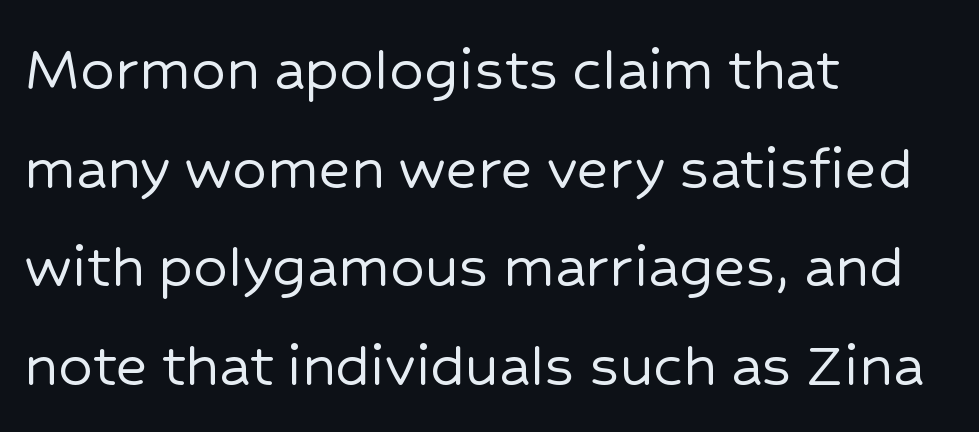
A bare baseline throughout the passage. Line spacing here is normal. The characters display no serif detailing; their extremities are plain. Letter spacing: default. Line starts are locked; line ends wander. Characters remain perfectly vertical along every line.
